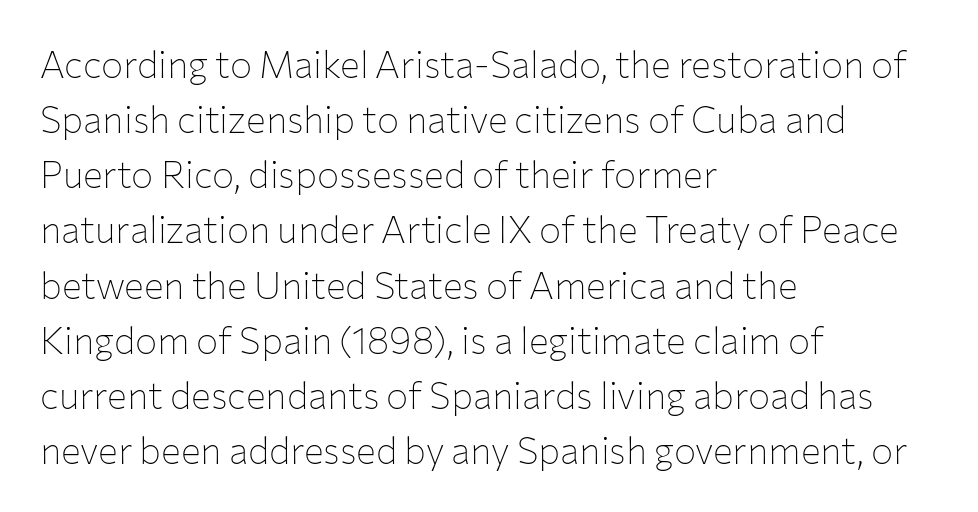
{"serif": "no", "italic": "no", "bold": "no", "weight": "thin", "width": "normal", "stroke_contrast": "low", "x_height": "medium", "monospaced": "no", "underline": "no", "align": "left", "line_spacing": "normal", "line_spacing_ratio": 1.49, "letter_spacing": "normal", "letter_spacing_em": 0.0, "glyph_px": 37}
